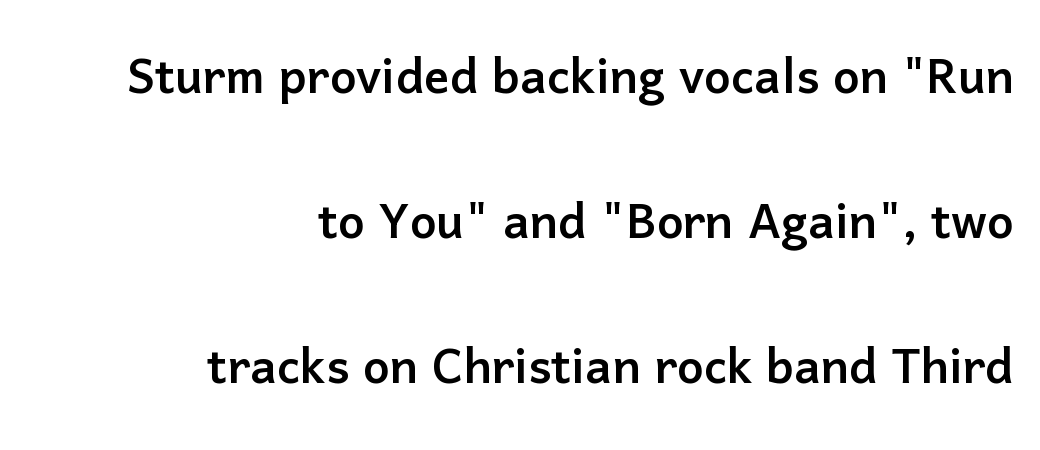
Q: Is the text italic (slanted)? A: No, it is upright.
Q: Is the typeface a serif or a sans-serif typeface? A: Sans-serif.
Q: Is the text underlined? A: No.
Q: How is the paragraph aligned? A: Right-aligned.
Q: Is the spacing between letters normal or unusually wide? A: Normal.
Q: Is the spacing between lines tight, normal or loose? A: Loose.
Q: Width (condensed, normal, or wide)? A: Normal.
Q: Stroke contrast? A: Low.
Q: x-height? A: Medium.
Q: Monospaced? A: No.
